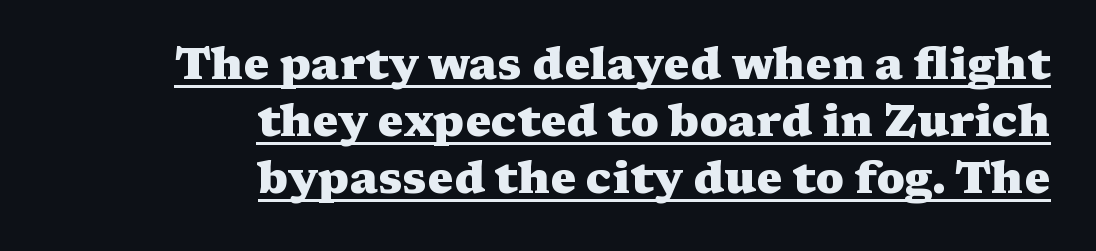
The image shows 44 px heavy, wide serif type, upright; set right-aligned, normal line spacing (1.29x), normal letter spacing, underlined; medium stroke contrast and a medium x-height.
